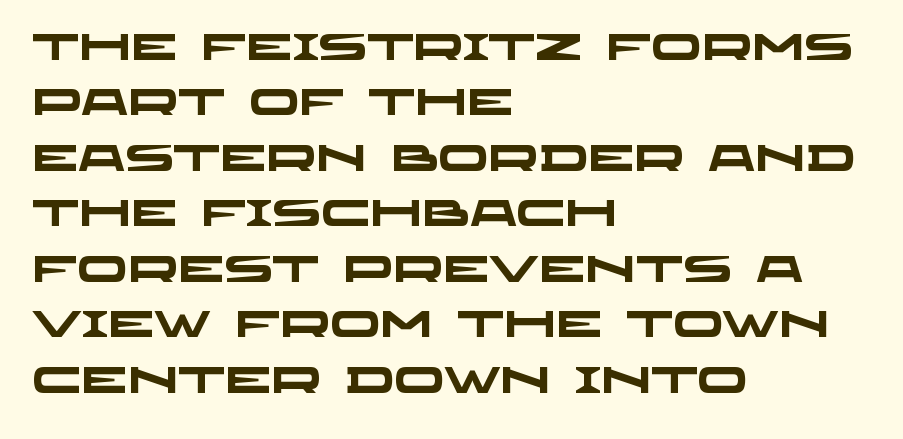
Q: Is the text bold? A: Yes.
Q: Is the typeface a serif or a sans-serif typeface? A: Sans-serif.
Q: Is the text underlined? A: No.
Q: How is the paragraph aligned? A: Left-aligned.
Q: Is the spacing between letters normal or unusually wide? A: Normal.
Q: Is the spacing between lines tight, normal or loose? A: Normal.
Q: Width (condensed, normal, or wide)? A: Wide.
Q: Stroke contrast? A: Low.
Q: x-height? A: Large.
Q: Monospaced? A: No.
